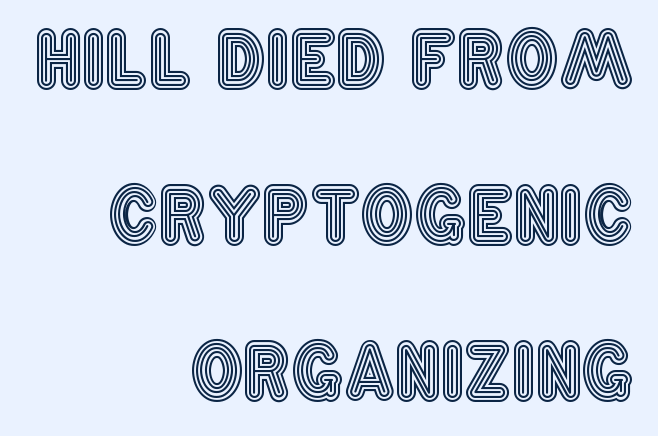
{"italic": "no", "width": "condensed", "x_height": "large", "monospaced": "no", "underline": "no", "align": "right", "line_spacing": "loose", "line_spacing_ratio": 2.11, "letter_spacing": "normal", "letter_spacing_em": 0.0, "glyph_px": 74}
